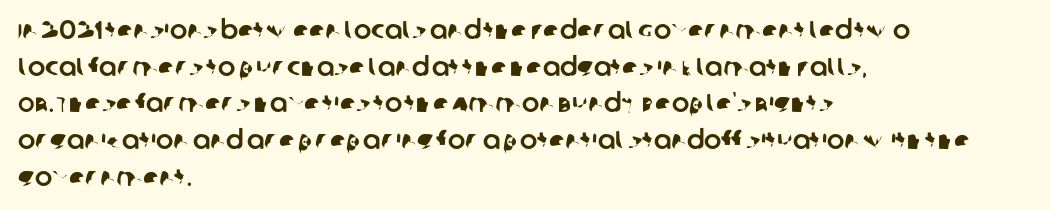
{"underline": "no", "align": "left", "line_spacing": "normal", "line_spacing_ratio": 1.41, "letter_spacing": "normal", "letter_spacing_em": 0.0, "glyph_px": 26}
